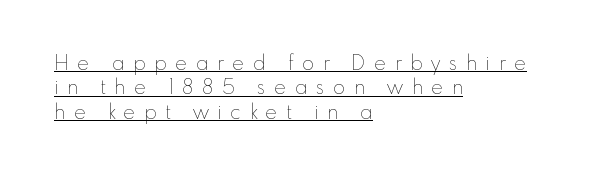
Q: Is the text bold? A: No.
Q: Is the text italic (slanted)? A: No, it is upright.
Q: Is the text underlined? A: Yes.
Q: How is the paragraph aligned? A: Left-aligned.
Q: Is the spacing between letters normal or unusually wide? A: Unusually wide.
